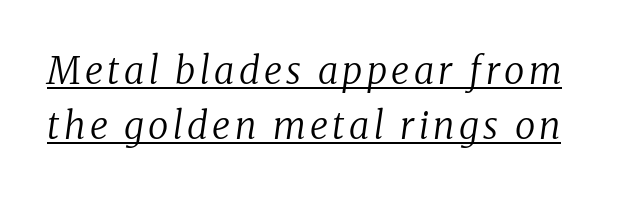
The image shows 37 px regular-weight serif type, italic (leaning right); set normal line spacing (1.48x), underlined; low stroke contrast and a medium x-height.
